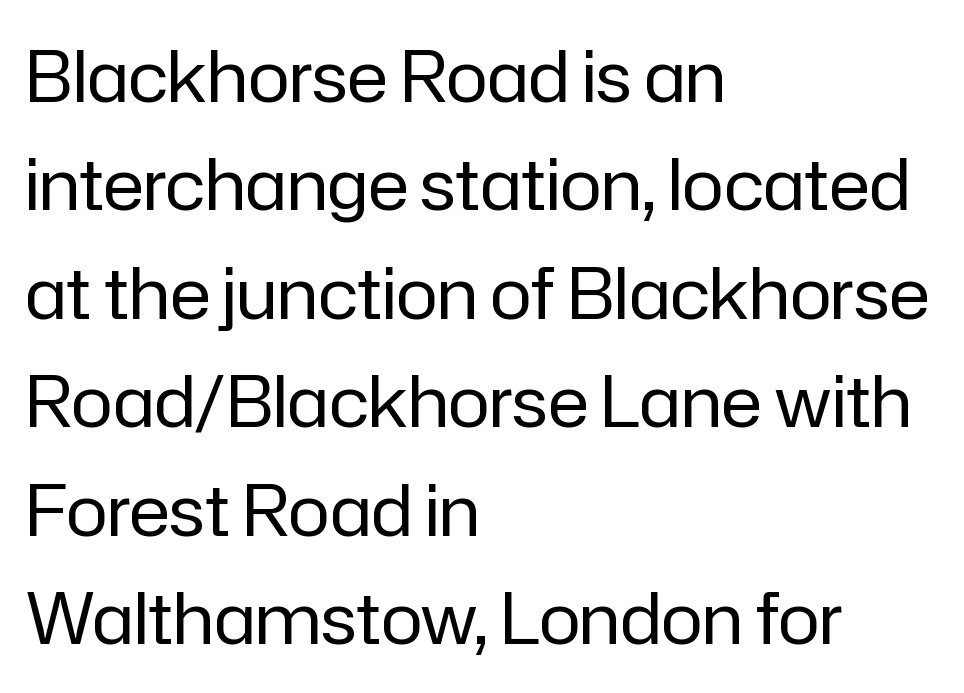
{"serif": "no", "italic": "no", "bold": "no", "weight": "regular", "width": "normal", "stroke_contrast": "low", "x_height": "medium", "monospaced": "no", "underline": "no", "align": "left", "line_spacing": "normal", "line_spacing_ratio": 1.55, "letter_spacing": "normal", "letter_spacing_em": 0.0, "glyph_px": 70}
